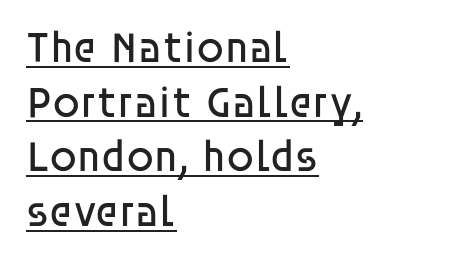
The image shows 44 px regular-weight sans-serif type, upright; set left-aligned, line spacing 1.24x, normal letter spacing, underlined; low stroke contrast and a large x-height.
